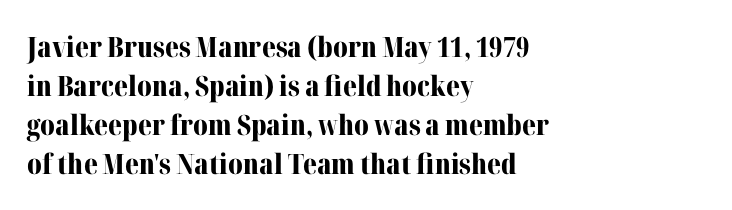
Between one letter and the next there's only the usual sliver of space. Heft: maximum for text — a bold. A clean baseline with only descenders dipping below it. If you drew a line through each stem, it would be perfectly vertical. Each line starts at the same left margin while the right side varies.
